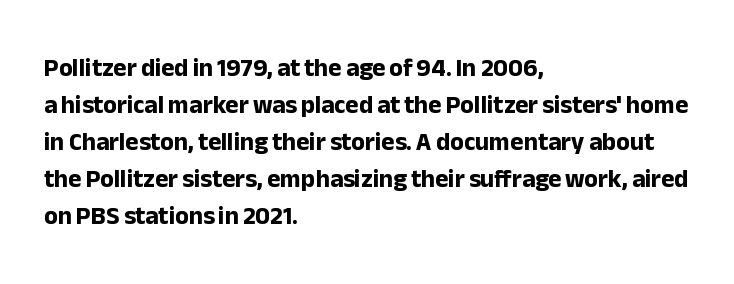
Horizontally, the lines are justified to the leading edge only. These words are printed bold, with thick strokes throughout. These lines sit exactly where default settings would place them. Every character sits straight up, as roman type does. Beneath every word, the page is bare.
